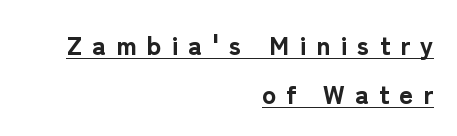
The image shows 26 px bold type, upright; set right-aligned, line spacing 1.88x, unusually wide letter spacing (+0.39 em), underlined.
